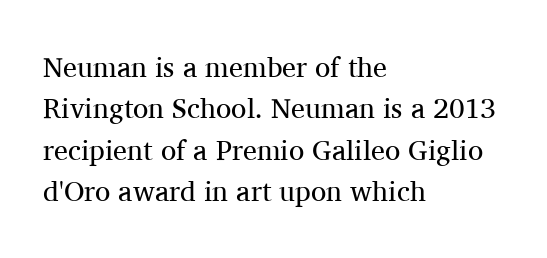
{"serif": "yes", "italic": "no", "bold": "no", "weight": "regular", "width": "normal", "stroke_contrast": "medium", "x_height": "medium", "monospaced": "no", "underline": "no", "align": "left", "line_spacing": "normal", "line_spacing_ratio": 1.48, "letter_spacing": "normal", "letter_spacing_em": 0.0, "glyph_px": 28}
